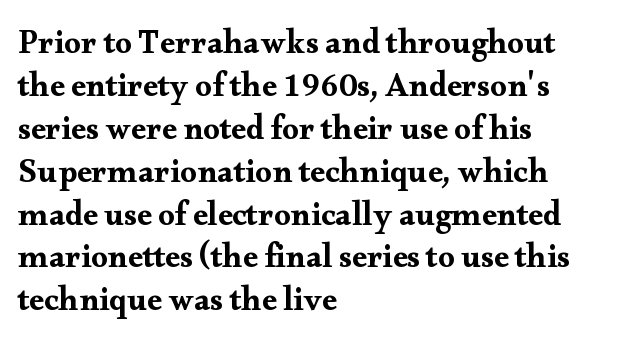
Quick note: underline off. This block has exactly the height ordinary leading produces. What stands out about the letter spacing? Nothing — it is the standard amount. Layout note: lines flush left. The font family rendered here belongs to the serif group.
